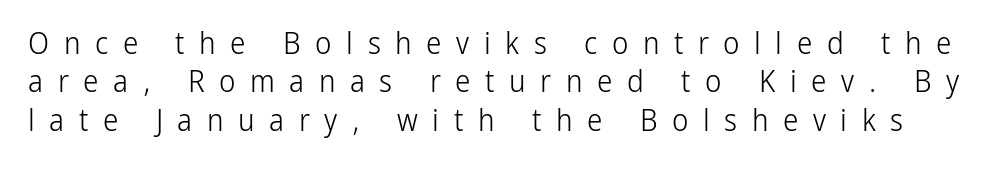
Q: Is the text bold? A: No.
Q: Is the text italic (slanted)? A: No, it is upright.
Q: Is the typeface a serif or a sans-serif typeface? A: Sans-serif.
Q: Is the text underlined? A: No.
Q: Is the spacing between letters normal or unusually wide? A: Unusually wide.
Q: Width (condensed, normal, or wide)? A: Condensed.
Q: Stroke contrast? A: Low.
Q: x-height? A: Medium.
Q: Monospaced? A: No.
